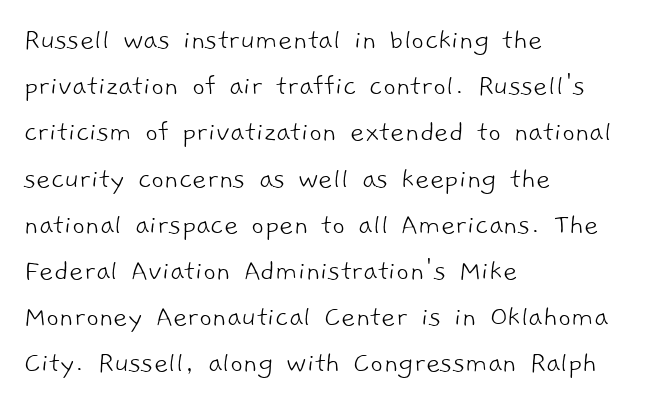
The image shows 31 px light sans-serif type; set left-aligned, normal line spacing (1.49x), normal letter spacing, not underlined; low stroke contrast and a medium x-height.
